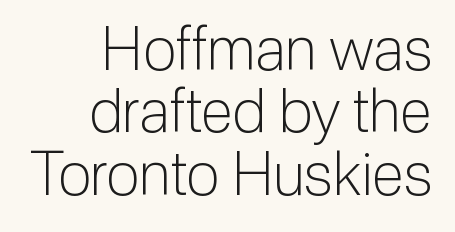
{"serif": "no", "italic": "no", "bold": "no", "weight": "light", "width": "normal", "stroke_contrast": "low", "x_height": "medium", "monospaced": "no", "underline": "no", "align": "right", "line_spacing": "tight", "line_spacing_ratio": 1.04, "letter_spacing": "normal", "letter_spacing_em": 0.0, "glyph_px": 60}
